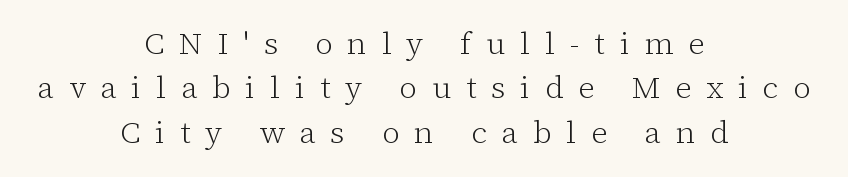
The image shows 31 px light serif type, upright; set centered, normal line spacing (1.43x), unusually wide letter spacing (+0.48 em), not underlined; low stroke contrast and a medium x-height.
